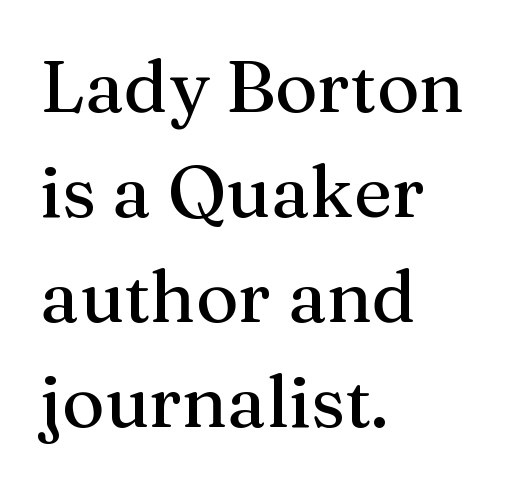
Tall strokes in this sample are plumb rather than angled. Letters rest on an invisible, unmarked baseline. The face used here is proportionally spaced, like ordinary book or web type. The letters carry serifs — small finishing strokes at the ends of their stems.
